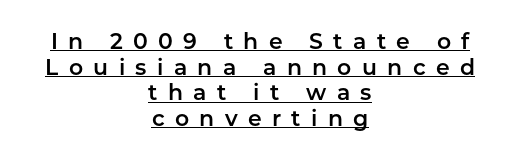
The image shows 22 px text type, upright; set centered, line spacing 1.17x, unusually wide letter spacing (+0.47 em), underlined.
